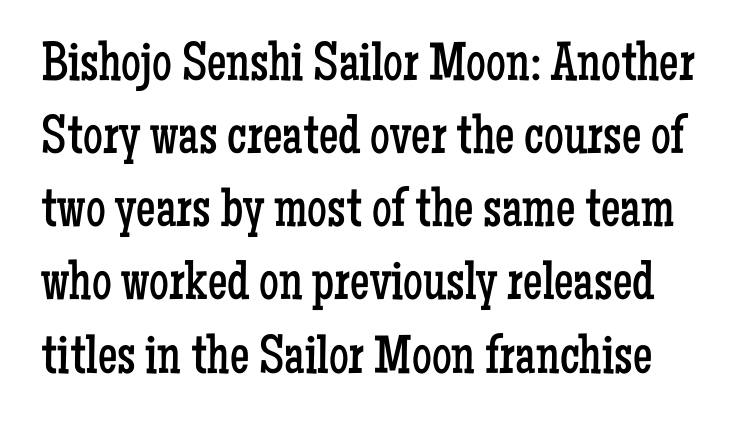
The image shows 55 px regular-weight, condensed serif type, upright; set normal line spacing (1.33x), normal letter spacing, not underlined; low stroke contrast and a medium x-height.
